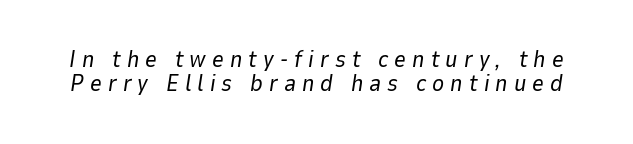
The image shows 23 px text type, italic (leaning right); set tight line spacing (1.06x), unusually wide letter spacing (+0.26 em), not underlined.
